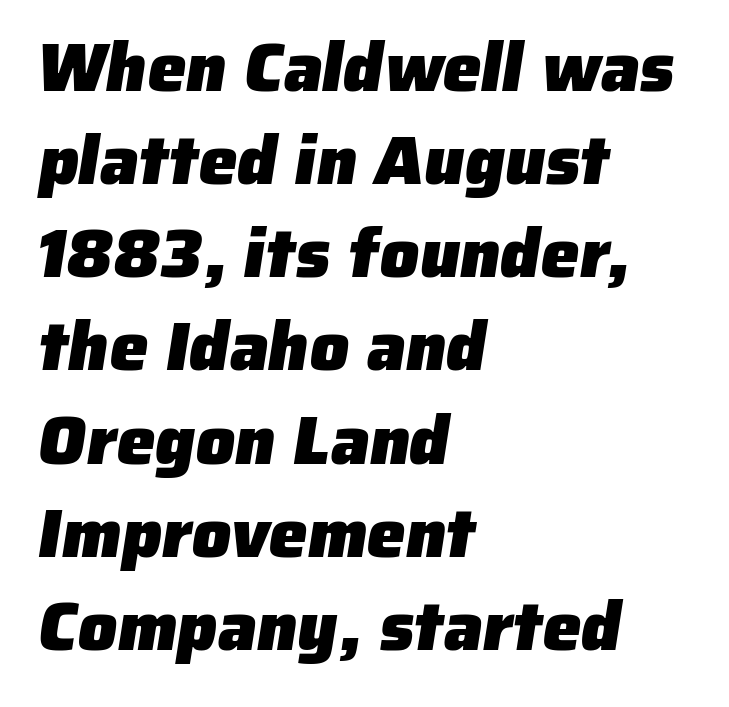
{"serif": "no", "bold": "yes", "weight": "heavy", "width": "normal", "stroke_contrast": "low", "x_height": "medium", "monospaced": "no", "underline": "no", "align": "left", "line_spacing": "normal", "line_spacing_ratio": 1.35, "letter_spacing": "normal", "letter_spacing_em": 0.0, "glyph_px": 69}
